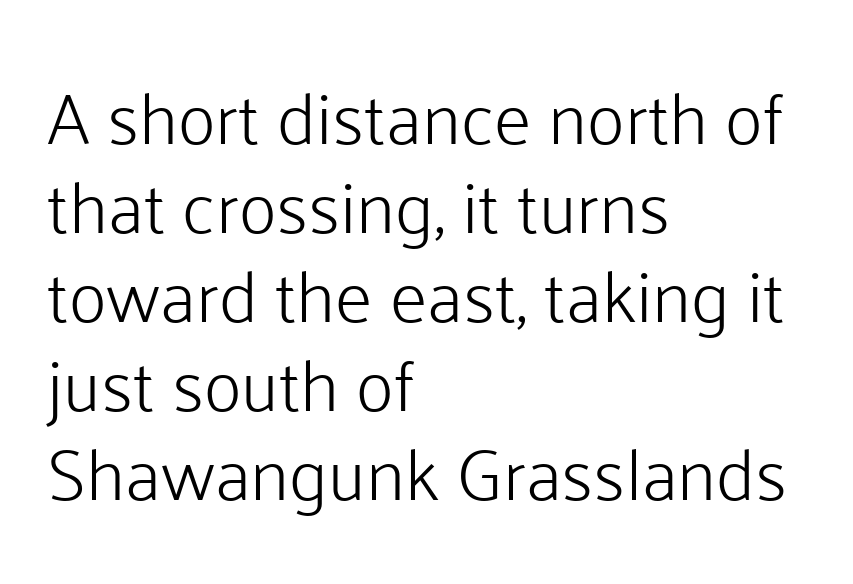
{"serif": "no", "italic": "no", "bold": "no", "weight": "light", "width": "normal", "stroke_contrast": "low", "x_height": "medium", "monospaced": "no", "underline": "no", "align": "left", "line_spacing_ratio": 1.22, "letter_spacing": "normal", "letter_spacing_em": 0.0, "glyph_px": 73}
